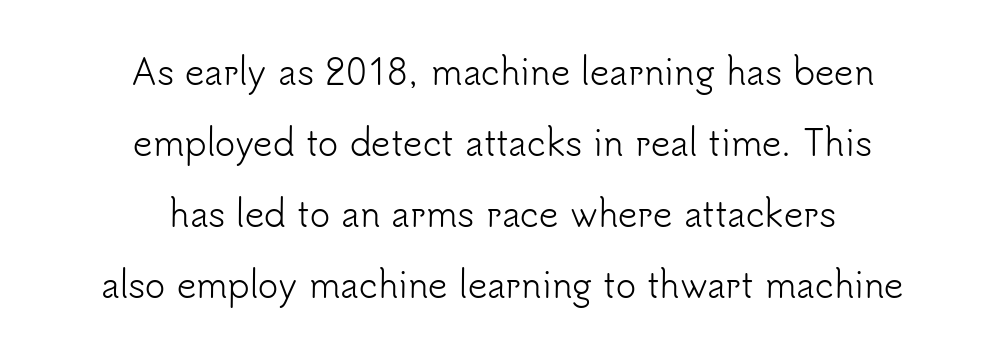
Q: Is the text bold? A: No.
Q: Is the text italic (slanted)? A: No, it is upright.
Q: Is the typeface a serif or a sans-serif typeface? A: Sans-serif.
Q: Is the text underlined? A: No.
Q: How is the paragraph aligned? A: Centered.
Q: Is the spacing between letters normal or unusually wide? A: Normal.
Q: Is the spacing between lines tight, normal or loose? A: Loose.
Q: Width (condensed, normal, or wide)? A: Normal.
Q: Stroke contrast? A: Low.
Q: x-height? A: Small.
Q: Monospaced? A: No.
